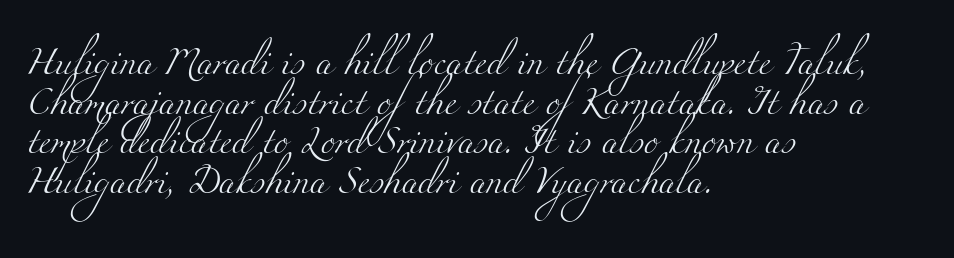
{"bold": "no", "underline": "no", "align": "left", "line_spacing": "normal", "line_spacing_ratio": 1.47, "letter_spacing": "normal", "letter_spacing_em": 0.0, "glyph_px": 27}
